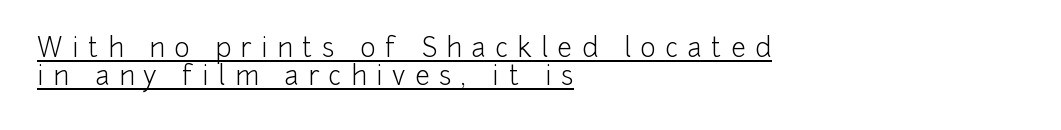
The letters stand upright; this is a roman face. What stands out about the letter spacing? Its width — letters are far apart. Heft: none added — not bold. Vertical spacing — tight. Which margin do the lines hug? The left one — the right edge is uneven.
